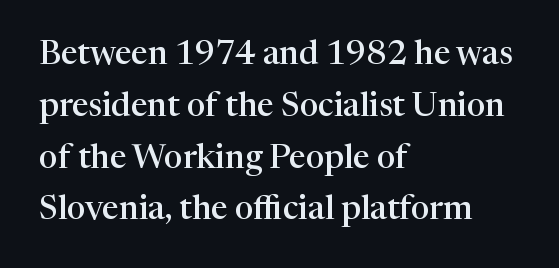
Q: Is the text bold? A: Semi-bold.
Q: Is the text italic (slanted)? A: No, it is upright.
Q: Is the typeface a serif or a sans-serif typeface? A: Serif.
Q: Is the text underlined? A: No.
Q: How is the paragraph aligned? A: Left-aligned.
Q: Is the spacing between letters normal or unusually wide? A: Normal.
Q: Is the spacing between lines tight, normal or loose? A: Normal.
Q: Width (condensed, normal, or wide)? A: Normal.
Q: Stroke contrast? A: High.
Q: x-height? A: Medium.
Q: Monospaced? A: No.
